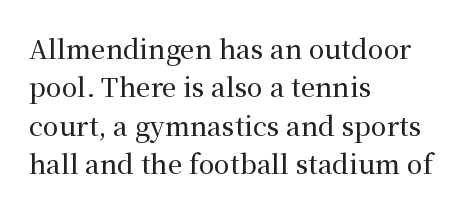
Q: Is the text italic (slanted)? A: No, it is upright.
Q: Is the text underlined? A: No.
Q: How is the paragraph aligned? A: Left-aligned.
Q: Is the spacing between letters normal or unusually wide? A: Normal.
Q: Is the spacing between lines tight, normal or loose? A: Normal.
